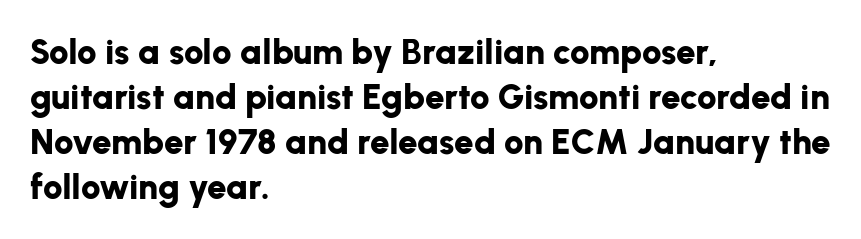
If you drew a ruler down the left edge, every line would touch it. You'd pick this weight for a headline — it's a proper bold. Letters rest on an invisible, unmarked baseline. The type family on display is of the sans-serif kind. The lettering holds an erect, upright posture throughout.
